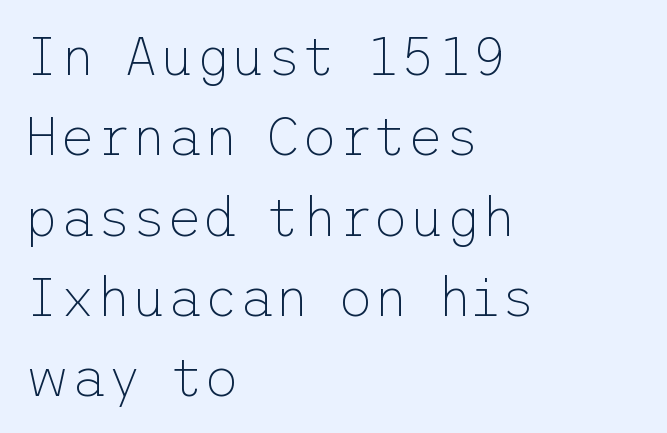
Tracking value appears to be zero — textbook default spacing. The words here are not underlined. The rows are spaced the way most documents space them. Ink coverage per letter is moderate at most. The characters display no serif detailing; their extremities are plain.
